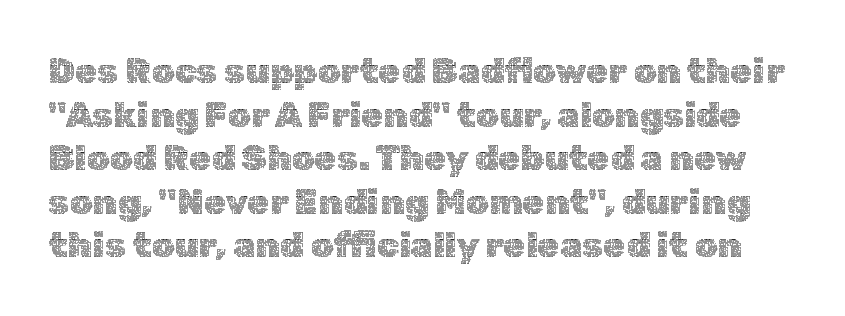
Q: Is the text bold? A: No.
Q: Is the text italic (slanted)? A: No, it is upright.
Q: Is the text underlined? A: No.
Q: Is the spacing between letters normal or unusually wide? A: Normal.
Q: Width (condensed, normal, or wide)? A: Normal.
Q: x-height? A: Medium.
Q: Monospaced? A: No.
